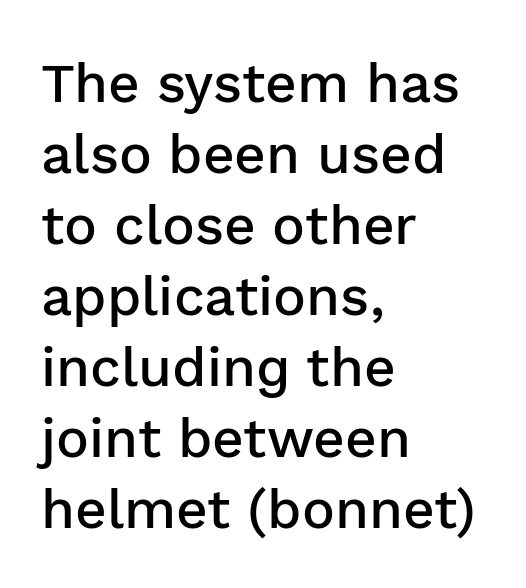
The image shows 55 px semibold sans-serif type, upright; set left-aligned, normal line spacing (1.29x), normal letter spacing, not underlined; low stroke contrast and a medium x-height.
